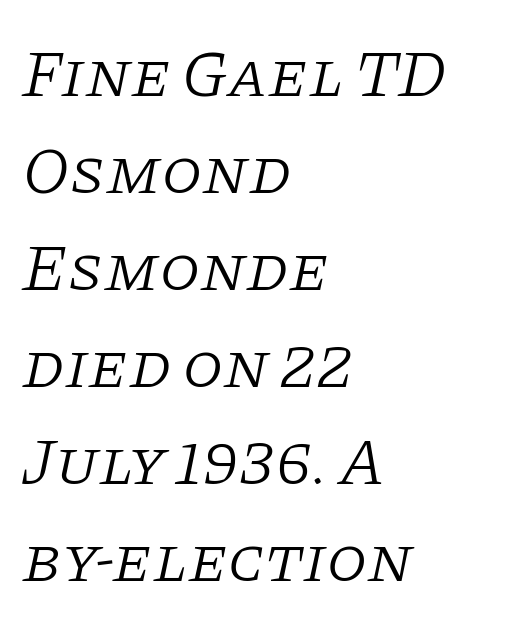
Style check: oblique. Spacing verdict: proportional, widths tailored to each character. How are the letters spaced? Ordinarily, with no added tracking. Each line starts at the same left margin while the right side varies. The font sits on the lighter half of the weight spectrum, regular included. Letterform terminals end in serifs throughout the passage.
